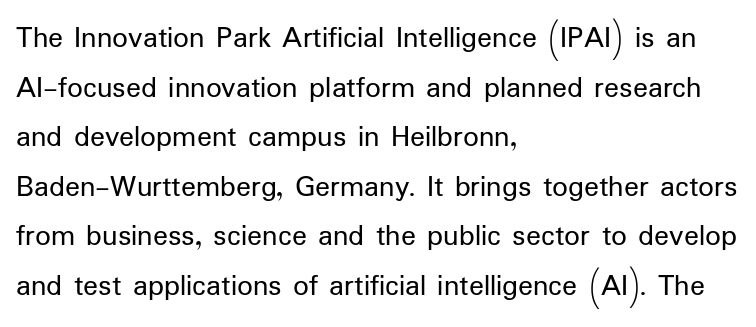
{"serif": "no", "italic": "no", "bold": "no", "weight": "regular", "width": "normal", "stroke_contrast": "low", "x_height": "medium", "monospaced": "no", "underline": "no", "align": "left", "line_spacing": "normal", "line_spacing_ratio": 1.6, "letter_spacing": "normal", "letter_spacing_em": 0.0, "glyph_px": 31}
